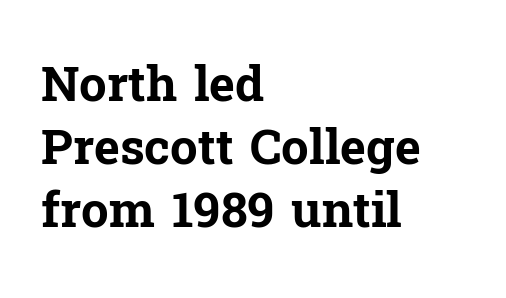
Q: Is the text bold? A: Yes.
Q: Is the text italic (slanted)? A: No, it is upright.
Q: Is the typeface a serif or a sans-serif typeface? A: Serif.
Q: Is the text underlined? A: No.
Q: How is the paragraph aligned? A: Left-aligned.
Q: Is the spacing between letters normal or unusually wide? A: Normal.
Q: Is the spacing between lines tight, normal or loose? A: Normal.
Q: Width (condensed, normal, or wide)? A: Normal.
Q: Stroke contrast? A: Low.
Q: x-height? A: Medium.
Q: Monospaced? A: No.
